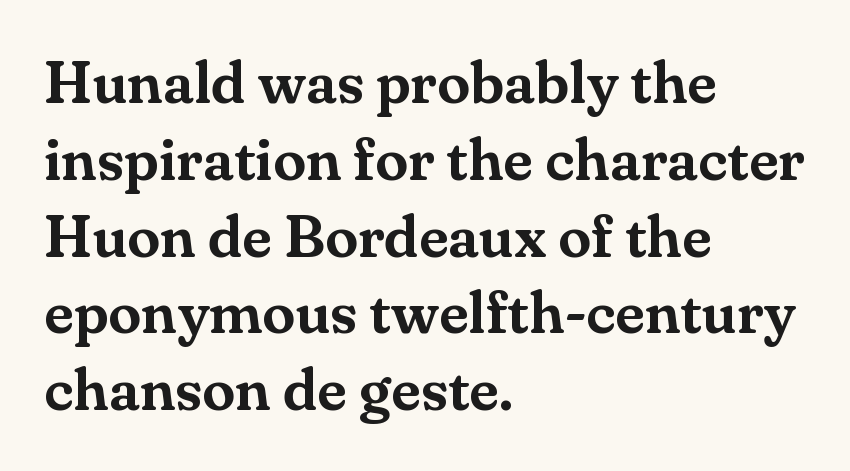
Q: Is the text italic (slanted)? A: No, it is upright.
Q: Is the typeface a serif or a sans-serif typeface? A: Serif.
Q: Is the text underlined? A: No.
Q: How is the paragraph aligned? A: Left-aligned.
Q: Is the spacing between letters normal or unusually wide? A: Normal.
Q: Is the spacing between lines tight, normal or loose? A: Normal.
Q: Width (condensed, normal, or wide)? A: Normal.
Q: Stroke contrast? A: Medium.
Q: x-height? A: Small.
Q: Monospaced? A: No.
